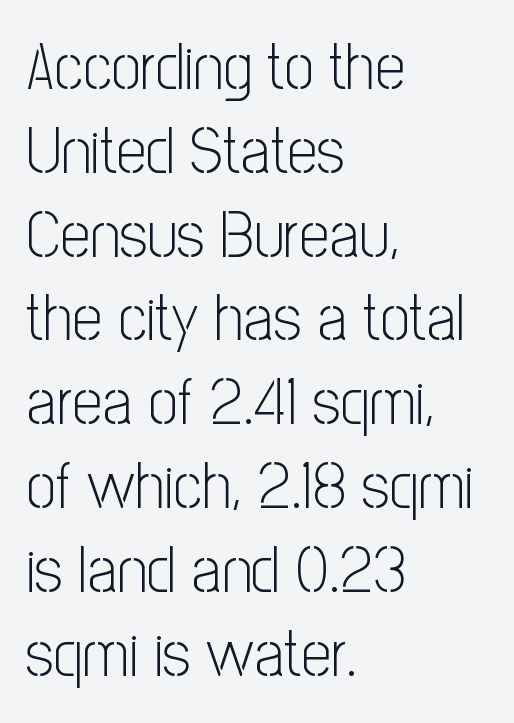
The image shows 66 px light, condensed sans-serif type, upright; set left-aligned, normal line spacing (1.27x), normal letter spacing, not underlined; low stroke contrast and a medium x-height.
